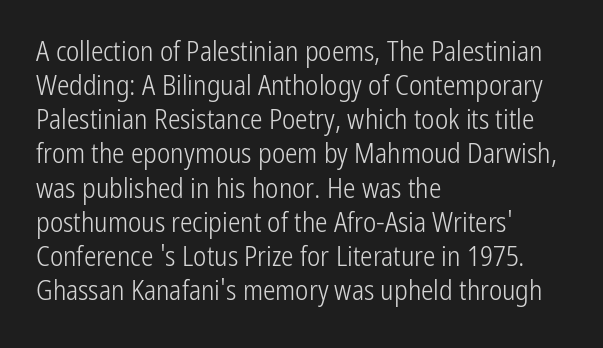
The image shows 28 px light, condensed sans-serif type, upright; set left-aligned, line spacing 1.22x, normal letter spacing, not underlined; low stroke contrast and a medium x-height.
